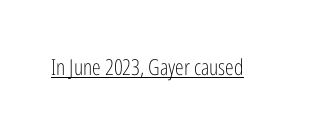
{"italic": "no", "bold": "no", "underline": "yes", "letter_spacing": "normal", "letter_spacing_em": 0.0, "glyph_px": 22}
